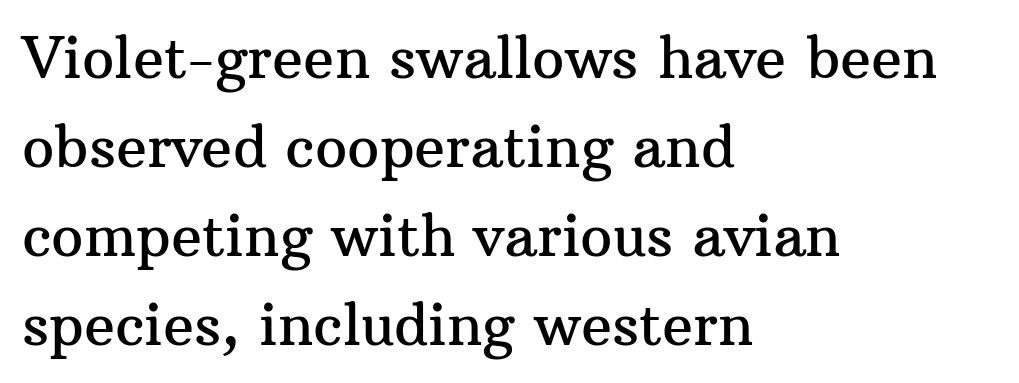
Quick note: underline off. Unlike italic type, these characters show no tilt at all. A typesetter would label this face a serif. The passage shown is typed in a proportional face where columns would drift. These lines sit exactly where default settings would place them. Is the block centered? No — it sits flush against the left margin.
